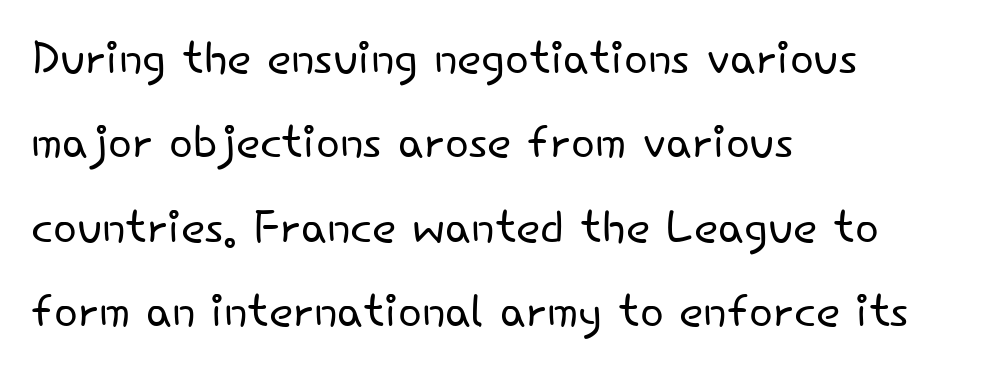
Q: Is the text bold? A: No.
Q: Is the text italic (slanted)? A: No, it is upright.
Q: Is the typeface a serif or a sans-serif typeface? A: Sans-serif.
Q: Is the text underlined? A: No.
Q: How is the paragraph aligned? A: Left-aligned.
Q: Is the spacing between letters normal or unusually wide? A: Normal.
Q: Is the spacing between lines tight, normal or loose? A: Normal.
Q: Width (condensed, normal, or wide)? A: Normal.
Q: Stroke contrast? A: Low.
Q: x-height? A: Small.
Q: Monospaced? A: No.
